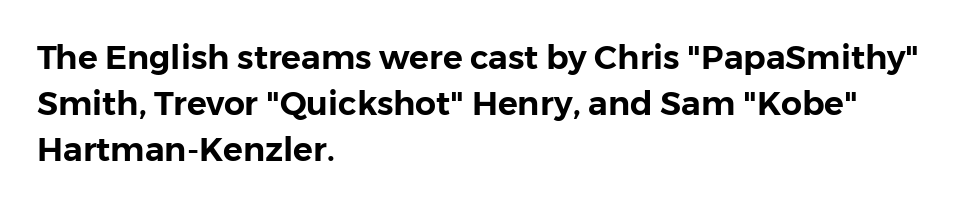
{"serif": "no", "italic": "no", "width": "normal", "stroke_contrast": "low", "x_height": "medium", "monospaced": "no", "underline": "no", "align": "left", "line_spacing": "normal", "line_spacing_ratio": 1.39, "letter_spacing": "normal", "letter_spacing_em": 0.0, "glyph_px": 33}
